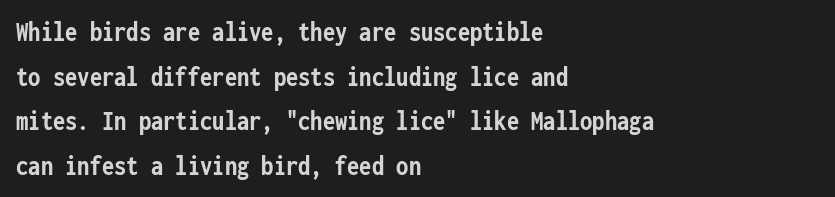
Strokes here are thick enough to call this a true bold. Each letter's strokes conclude bluntly, with no projecting serifs. Think of a typewriter: that constant character pitch is what you see here. These lines were composed using upright roman letters. The line-height multiplier appears to be the usual default.
